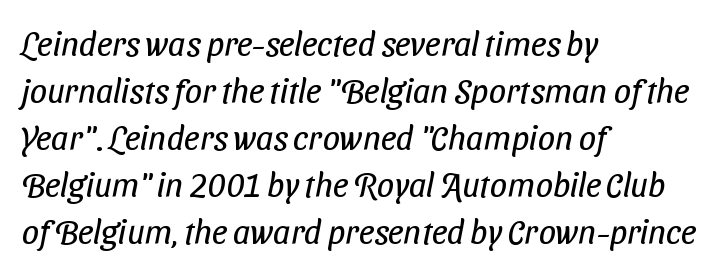
Looks like regular typesetting: each glyph gets only the width it needs. The rag falls on the right side of this text block. This sample keeps an unexceptional amount of space between lines. Bare-footed words on every line.
